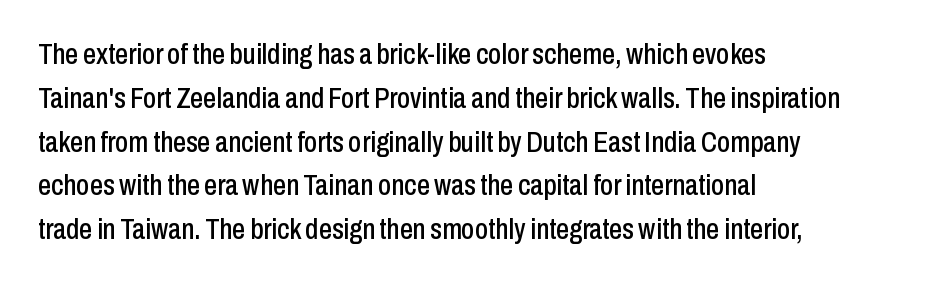
Q: Is the text italic (slanted)? A: No, it is upright.
Q: Is the typeface a serif or a sans-serif typeface? A: Sans-serif.
Q: Is the text underlined? A: No.
Q: How is the paragraph aligned? A: Left-aligned.
Q: Is the spacing between letters normal or unusually wide? A: Normal.
Q: Is the spacing between lines tight, normal or loose? A: Normal.
Q: Width (condensed, normal, or wide)? A: Condensed.
Q: Stroke contrast? A: Low.
Q: x-height? A: Medium.
Q: Monospaced? A: No.
